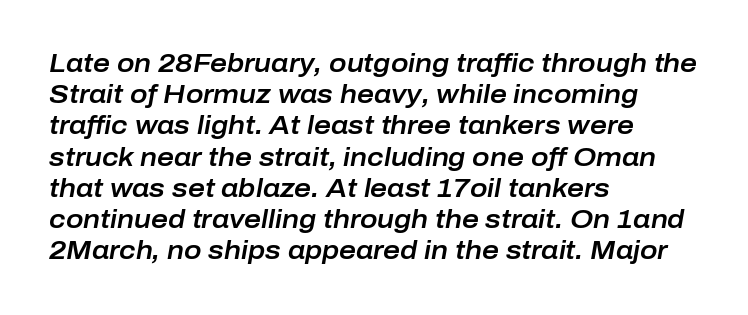
{"italic": "yes", "lean": "right", "slant_degrees": 10, "underline": "no", "align": "left", "line_spacing_ratio": 1.2, "letter_spacing": "normal", "letter_spacing_em": 0.0, "glyph_px": 26}
